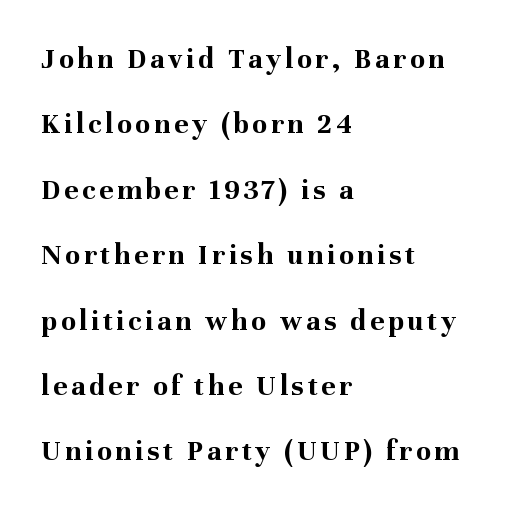
Q: Is the text bold? A: Yes.
Q: Is the text italic (slanted)? A: No, it is upright.
Q: Is the typeface a serif or a sans-serif typeface? A: Serif.
Q: Is the text underlined? A: No.
Q: How is the paragraph aligned? A: Left-aligned.
Q: Is the spacing between lines tight, normal or loose? A: Loose.
Q: Width (condensed, normal, or wide)? A: Normal.
Q: Stroke contrast? A: Medium.
Q: x-height? A: Medium.
Q: Monospaced? A: No.
